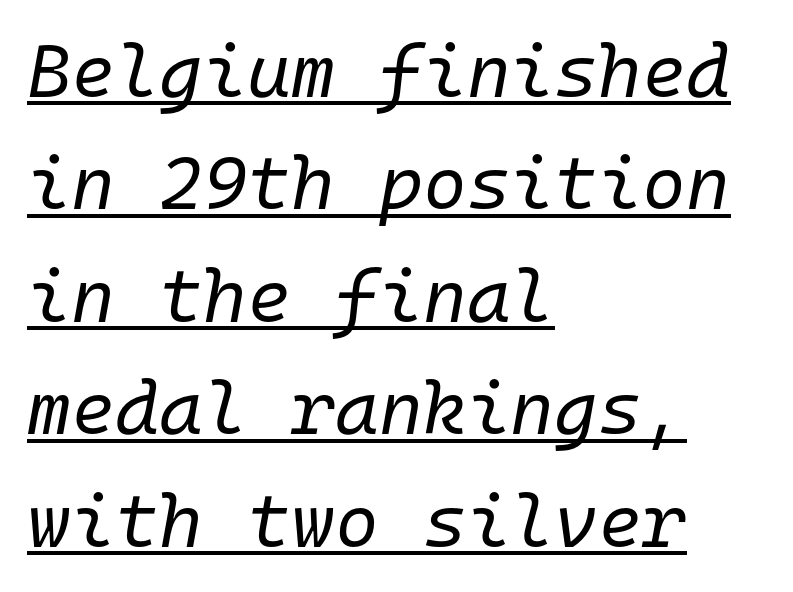
The image shows 75 px regular-weight type, italic (leaning right), monospaced; set left-aligned, normal line spacing (1.5x), normal letter spacing, underlined; low stroke contrast and a medium x-height.
